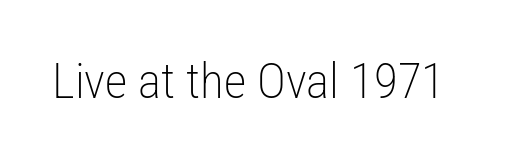
Q: Is the text bold? A: No.
Q: Is the text italic (slanted)? A: No, it is upright.
Q: Is the typeface a serif or a sans-serif typeface? A: Sans-serif.
Q: Is the text underlined? A: No.
Q: Is the spacing between letters normal or unusually wide? A: Normal.
Q: Width (condensed, normal, or wide)? A: Condensed.
Q: Stroke contrast? A: Low.
Q: x-height? A: Medium.
Q: Monospaced? A: No.
